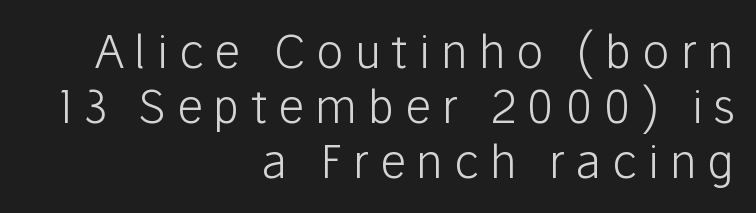
Q: Is the text bold? A: No.
Q: Is the text italic (slanted)? A: No, it is upright.
Q: Is the typeface a serif or a sans-serif typeface? A: Sans-serif.
Q: Is the text underlined? A: No.
Q: How is the paragraph aligned? A: Right-aligned.
Q: Is the spacing between letters normal or unusually wide? A: Unusually wide.
Q: Width (condensed, normal, or wide)? A: Normal.
Q: Stroke contrast? A: Low.
Q: x-height? A: Medium.
Q: Monospaced? A: No.
